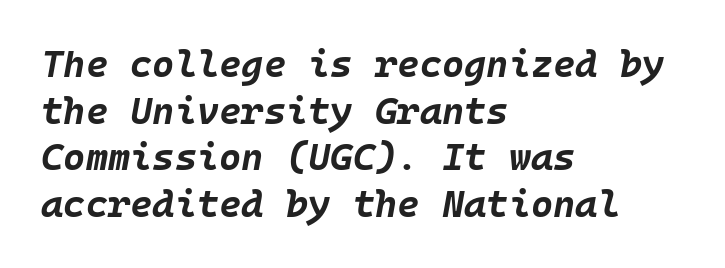
Q: Is the text bold? A: Yes.
Q: Is the text italic (slanted)? A: Yes, it leans right by about 10 degrees.
Q: Is the text underlined? A: No.
Q: How is the paragraph aligned? A: Left-aligned.
Q: Is the spacing between letters normal or unusually wide? A: Normal.
Q: Width (condensed, normal, or wide)? A: Normal.
Q: Stroke contrast? A: Low.
Q: x-height? A: Large.
